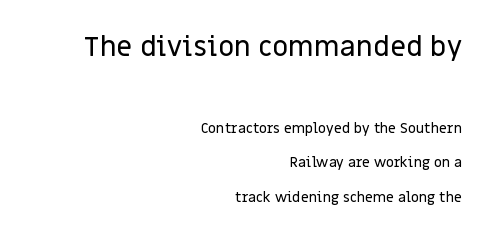
The image shows 28 px sans-serif type, upright; set right-aligned, loose line spacing (2.45x), normal letter spacing, not underlined; the first (top) block is 2.0x larger; low stroke contrast and a large x-height.
